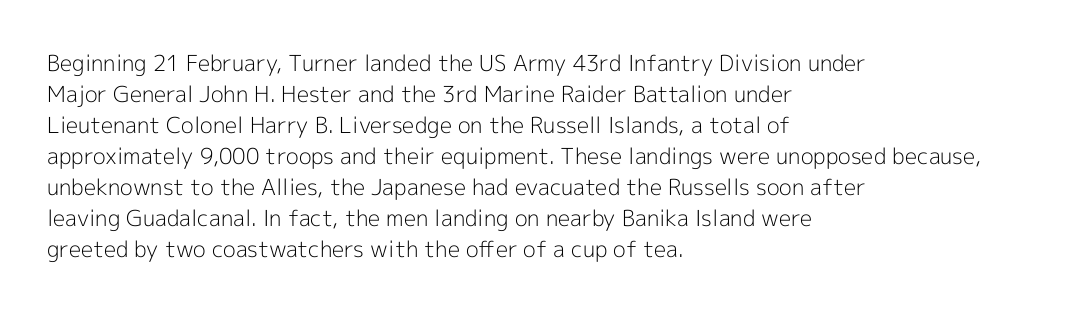
The image shows 22 px text type, upright; set left-aligned, normal line spacing (1.41x), normal letter spacing, not underlined.
